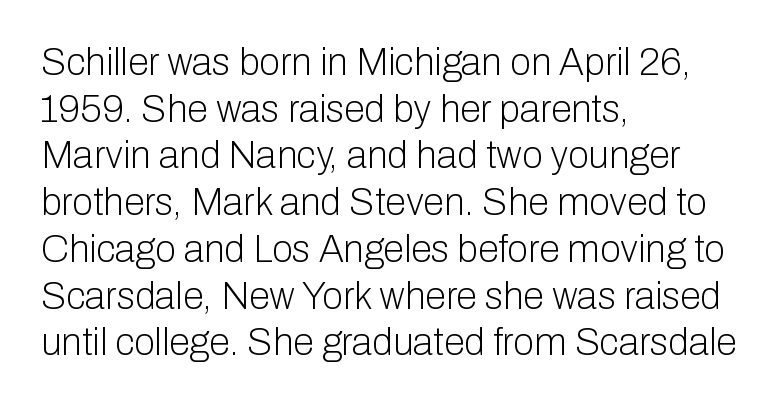
Q: Is the text bold? A: No.
Q: Is the text italic (slanted)? A: No, it is upright.
Q: Is the typeface a serif or a sans-serif typeface? A: Sans-serif.
Q: Is the text underlined? A: No.
Q: How is the paragraph aligned? A: Left-aligned.
Q: Is the spacing between letters normal or unusually wide? A: Normal.
Q: Width (condensed, normal, or wide)? A: Normal.
Q: Stroke contrast? A: Low.
Q: x-height? A: Medium.
Q: Monospaced? A: No.
